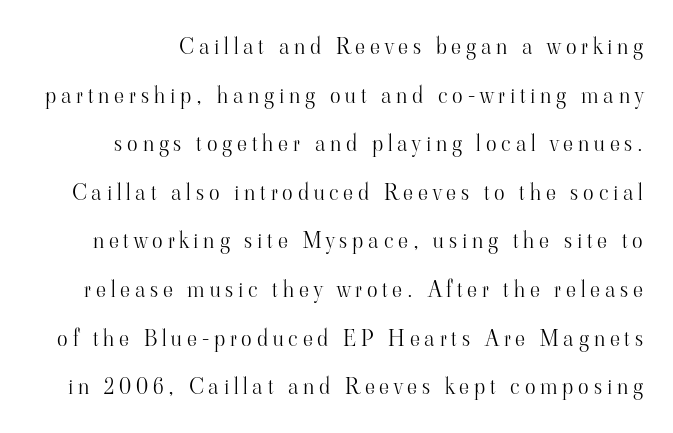
Glyph-to-glyph distance is far greater than everyday printed text. The font sits on the lighter half of the weight spectrum, regular included. These lines were composed using upright roman letters. Descender tails drop into unmarked territory. Students, observe: this is what heavily led, spacious text looks like.
